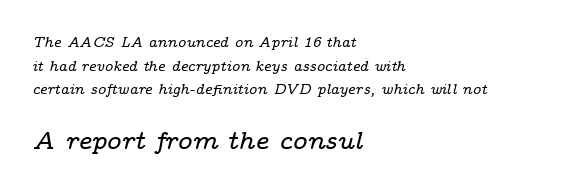
The image shows 25 px text type, italic (leaning right); set left-aligned, normal line spacing (1.69x), normal letter spacing, not underlined; the second (bottom) block is 1.79x larger.
